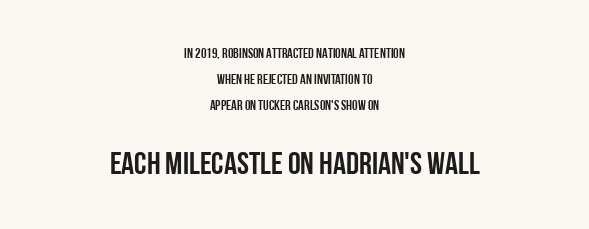
The designer went with a sans here, leaving each stem footless. Bigger letters appear in the bottom chunk; the top chunk is reduced. Is this a fixed-width face? No — the glyphs have proportional, varying widths. The typography opts for an upright posture over an oblique one. The compositor balanced each line on the midline.
